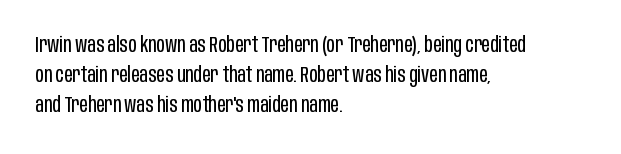
Regarding leading, the lines here are spaced in the standard way. Underline: absent. A classic flush-left, rag-right setting is used for this passage. Every character sits straight up, as roman type does.
